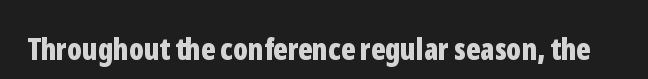
Look at the stroke-to-counter ratio: heavy, a bold. Tracking value appears to be zero — textbook default spacing. Observe the absence of serifs on each vertical stroke in this sample. Proportional: the letters do not fall into vertical columns.
